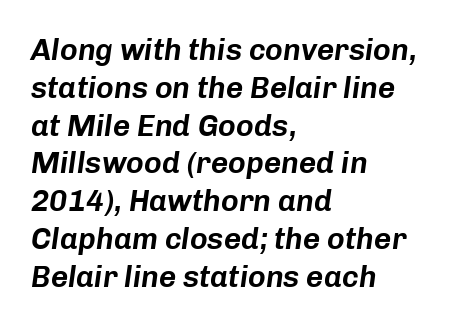
Successive baselines arrive at the customary interval. The letters are slanted; this is an italic face. The glyphs are unaccompanied by any horizontal stroke below them. This sample has the flowing, uneven cadence of proportional lettering. Compared with typical body copy, the letter spacing here is the same. The paragraph shown leans on its left margin.
